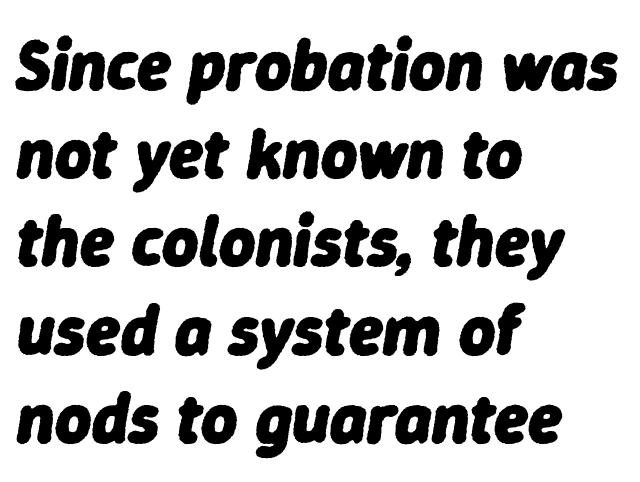
Q: Is the text bold? A: Yes.
Q: Is the text italic (slanted)? A: Yes, it leans right by about 9 degrees.
Q: Is the text underlined? A: No.
Q: How is the paragraph aligned? A: Left-aligned.
Q: Is the spacing between letters normal or unusually wide? A: Normal.
Q: Is the spacing between lines tight, normal or loose? A: Normal.
Q: Width (condensed, normal, or wide)? A: Normal.
Q: Stroke contrast? A: Low.
Q: x-height? A: Medium.
Q: Monospaced? A: No.
